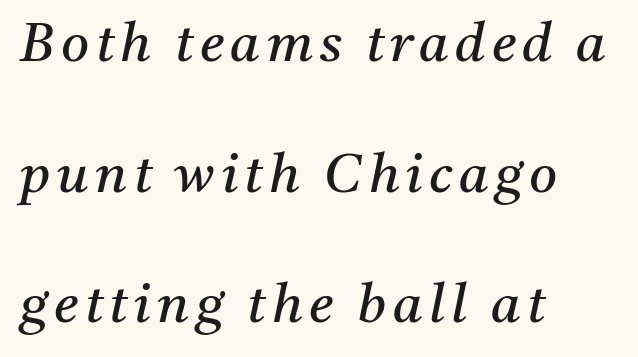
The image shows 54 px regular-weight serif type, italic (leaning right); set left-aligned, loose line spacing (2.42x), not underlined; medium stroke contrast and a medium x-height.
